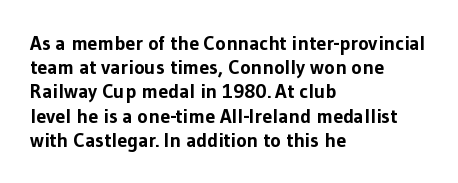
{"italic": "no", "bold": "yes", "underline": "no", "align": "left", "line_spacing_ratio": 1.21, "letter_spacing": "normal", "letter_spacing_em": 0.0, "glyph_px": 20}
